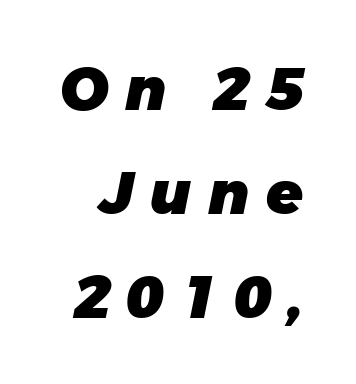
{"serif": "no", "bold": "yes", "weight": "heavy", "width": "normal", "stroke_contrast": "low", "x_height": "large", "monospaced": "no", "underline": "no", "line_spacing_ratio": 1.73, "letter_spacing": "wide", "letter_spacing_em": 0.28, "glyph_px": 60}
